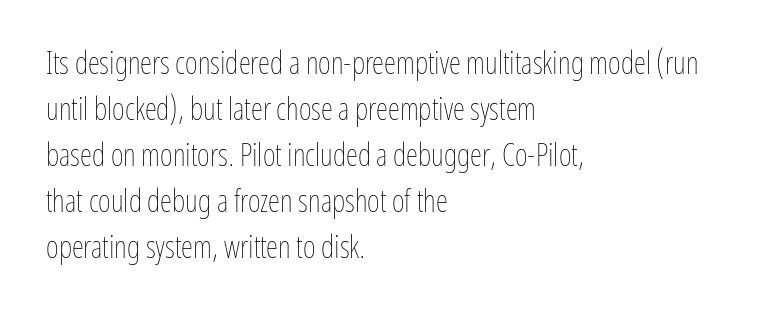
Q: Is the text bold? A: No.
Q: Is the text italic (slanted)? A: No, it is upright.
Q: Is the text underlined? A: No.
Q: How is the paragraph aligned? A: Left-aligned.
Q: Is the spacing between letters normal or unusually wide? A: Normal.
Q: Is the spacing between lines tight, normal or loose? A: Normal.
Q: Width (condensed, normal, or wide)? A: Condensed.
Q: Stroke contrast? A: Low.
Q: x-height? A: Medium.
Q: Monospaced? A: No.
